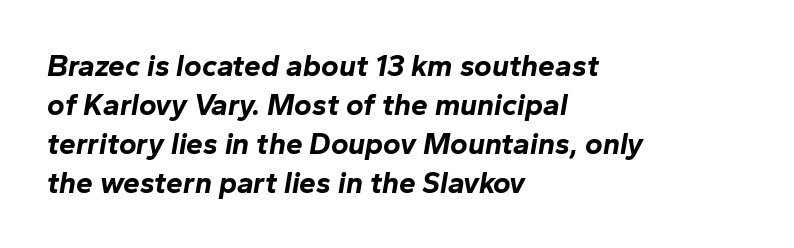
{"italic": "yes", "lean": "right", "slant_degrees": 10, "bold": "yes", "weight": "bold", "width": "normal", "stroke_contrast": "low", "x_height": "medium", "monospaced": "no", "underline": "no", "align": "left", "line_spacing": "normal", "line_spacing_ratio": 1.3, "letter_spacing": "normal", "letter_spacing_em": 0.0, "glyph_px": 30}
